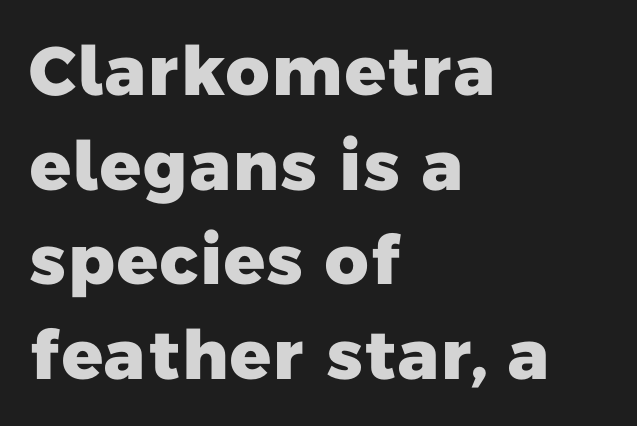
The image shows 68 px heavy sans-serif type; set left-aligned, normal line spacing (1.39x), normal letter spacing, not underlined; low stroke contrast and a medium x-height.
